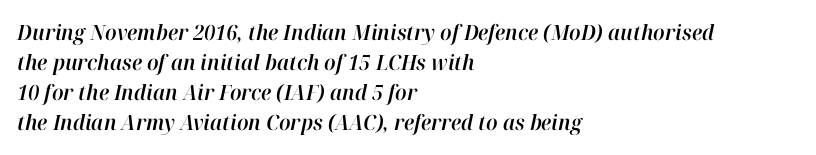
The image shows 21 px text type, italic (leaning right); set left-aligned, normal line spacing (1.43x), normal letter spacing, not underlined.
